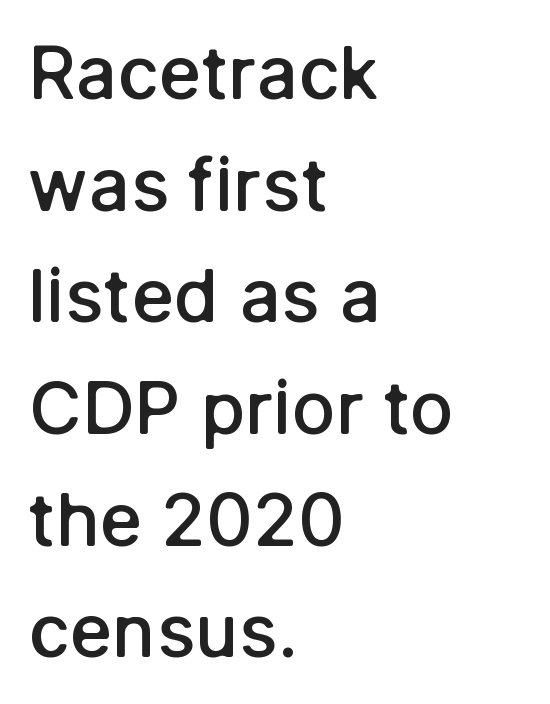
Q: Is the text bold? A: Semi-bold.
Q: Is the text italic (slanted)? A: No, it is upright.
Q: Is the typeface a serif or a sans-serif typeface? A: Sans-serif.
Q: Is the text underlined? A: No.
Q: How is the paragraph aligned? A: Left-aligned.
Q: Is the spacing between letters normal or unusually wide? A: Normal.
Q: Is the spacing between lines tight, normal or loose? A: Normal.
Q: Width (condensed, normal, or wide)? A: Normal.
Q: Stroke contrast? A: Low.
Q: x-height? A: Medium.
Q: Monospaced? A: No.
